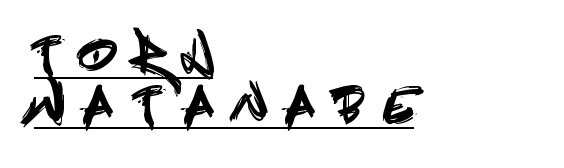
The text was rendered using a sans face with plain stroke endings. Each line of the rendering has a horizontal stroke beneath the glyphs. This sample is left-justified, so line endings fall wherever the words run out. Compared with typical paragraphs, the rows here are closer together. Spacing between characters has been opened up far beyond the box default.
